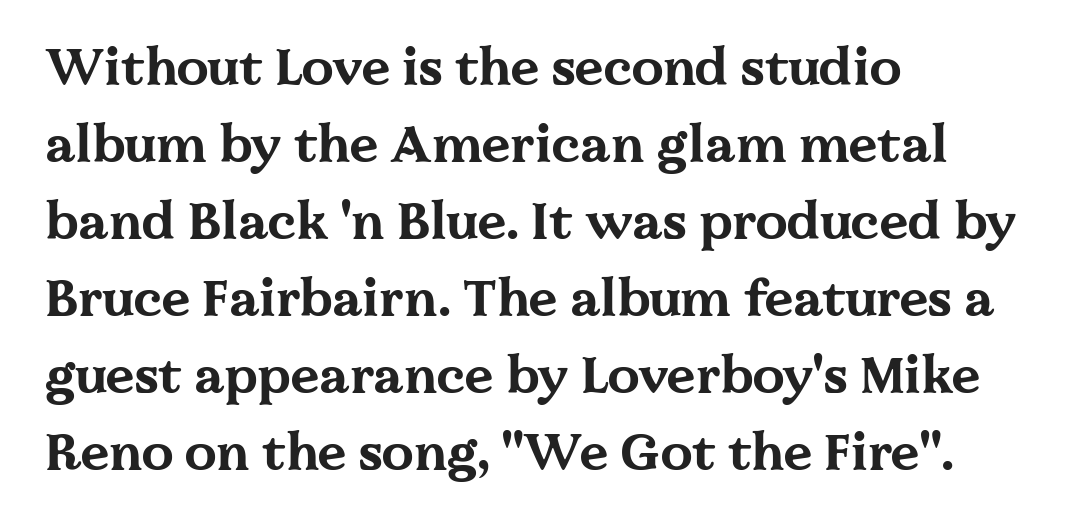
{"serif": "yes", "italic": "no", "bold": "yes", "weight": "bold", "width": "wide", "stroke_contrast": "medium", "x_height": "medium", "monospaced": "no", "underline": "no", "align": "left", "line_spacing": "normal", "line_spacing_ratio": 1.51, "letter_spacing": "normal", "letter_spacing_em": 0.0, "glyph_px": 51}
